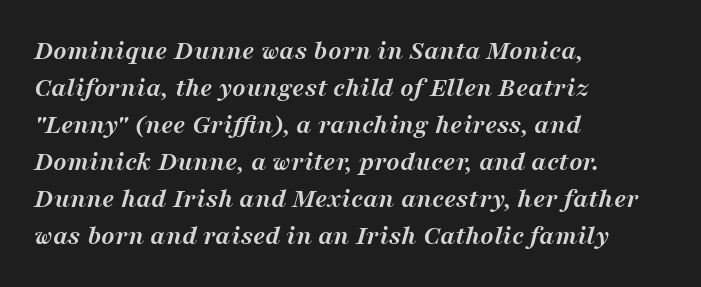
{"serif": "yes", "italic": "yes", "lean": "right", "slant_degrees": 16, "bold": "yes", "weight": "semibold", "width": "normal", "stroke_contrast": "medium", "x_height": "medium", "monospaced": "no", "underline": "no", "align": "left", "line_spacing": "normal", "line_spacing_ratio": 1.32, "letter_spacing": "normal", "letter_spacing_em": 0.0, "glyph_px": 28}
